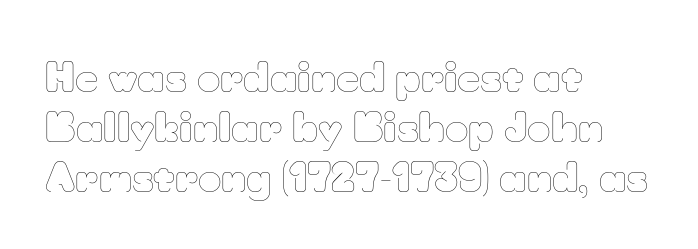
{"italic": "no", "bold": "no", "weight": "thin", "width": "normal", "stroke_contrast": "low", "x_height": "small", "monospaced": "no", "underline": "no", "align": "left", "line_spacing": "normal", "line_spacing_ratio": 1.25, "letter_spacing": "normal", "letter_spacing_em": 0.0, "glyph_px": 40}
